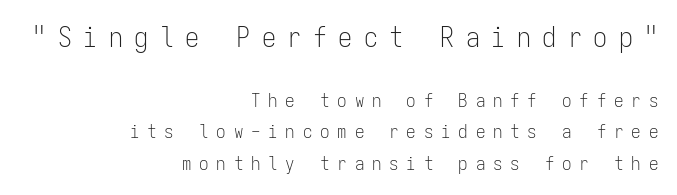
The image shows 28 px light, condensed sans-serif type, upright, monospaced; set right-aligned, normal line spacing (1.66x), unusually wide letter spacing (+0.41 em), not underlined; the first (top) block is 1.47x larger; low stroke contrast and a medium x-height.
